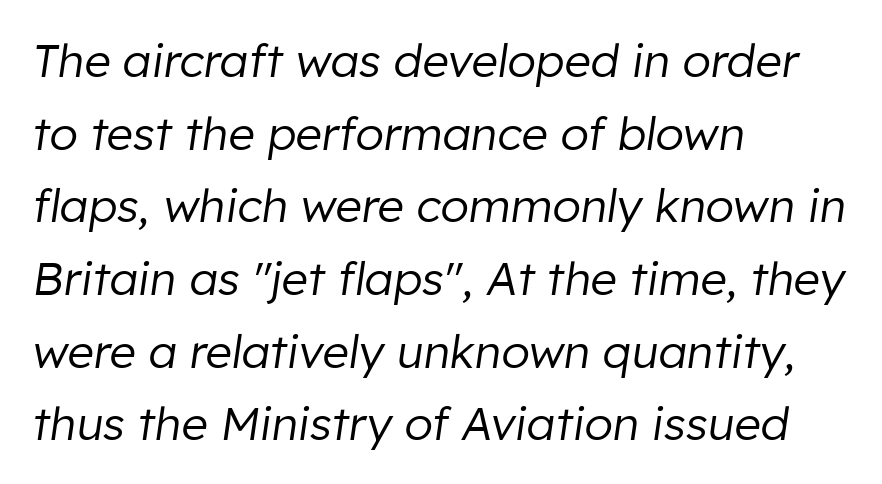
Is the type heavy? It reads as light-to-regular instead. Typeset ragged right — the left edge is the straight one. Notice how the stems are inclined rather than vertical — that's the hallmark of italics. The passage shown is typed in a proportional face where columns would drift. Decoration check: the copy has no underline.
